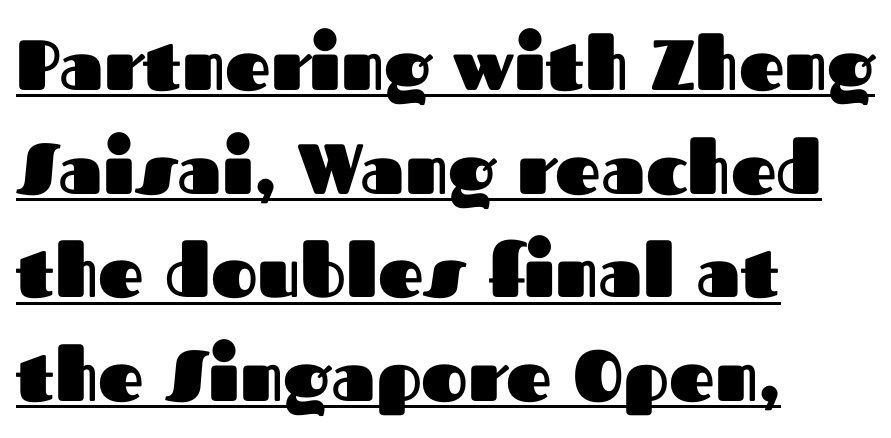
Students, observe: this is what conventionally led text looks like. Does a line run under the words? Yes, clearly. Is this a sans? Yes — the strokes have no serifs. Students, note that the glyphs here touch the page at normal intervals. These words are printed bold, with thick strokes throughout.
